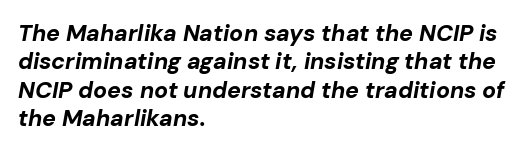
The image shows 23 px bold type, italic (leaning right); set left-aligned, line spacing 1.23x, normal letter spacing, not underlined.
